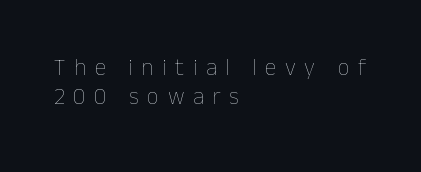
Q: Is the text bold? A: No.
Q: Is the text italic (slanted)? A: No, it is upright.
Q: Is the text underlined? A: No.
Q: How is the paragraph aligned? A: Left-aligned.
Q: Is the spacing between letters normal or unusually wide? A: Unusually wide.
Q: Is the spacing between lines tight, normal or loose? A: Normal.
